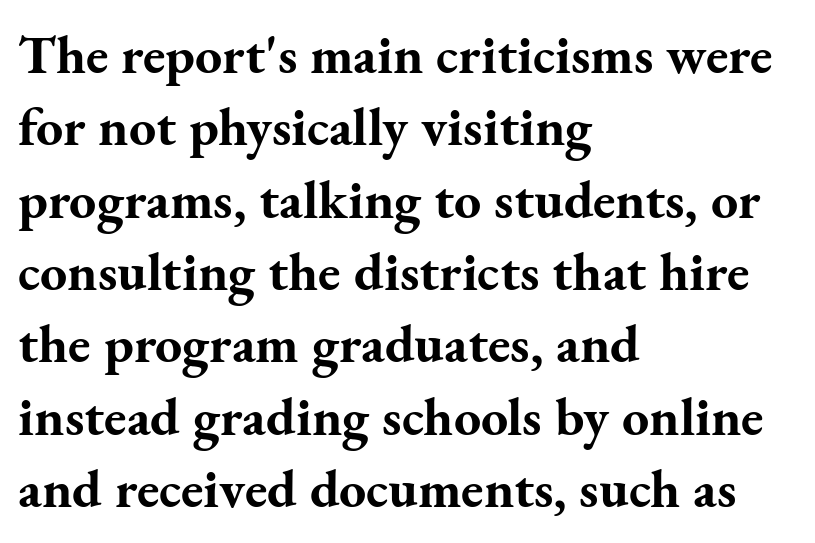
{"serif": "yes", "italic": "no", "bold": "yes", "weight": "bold", "width": "normal", "stroke_contrast": "medium", "x_height": "small", "monospaced": "no", "underline": "no", "align": "left", "line_spacing": "normal", "line_spacing_ratio": 1.34, "letter_spacing": "normal", "letter_spacing_em": 0.0, "glyph_px": 54}
